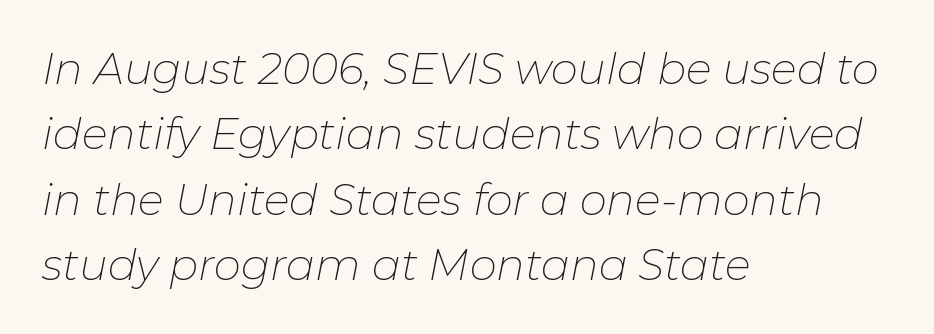
Q: Is the text bold? A: No.
Q: Is the text italic (slanted)? A: Yes, it leans right by about 11 degrees.
Q: Is the text underlined? A: No.
Q: How is the paragraph aligned? A: Left-aligned.
Q: Is the spacing between letters normal or unusually wide? A: Normal.
Q: Is the spacing between lines tight, normal or loose? A: Normal.
Q: Width (condensed, normal, or wide)? A: Normal.
Q: Stroke contrast? A: Low.
Q: x-height? A: Medium.
Q: Monospaced? A: No.
